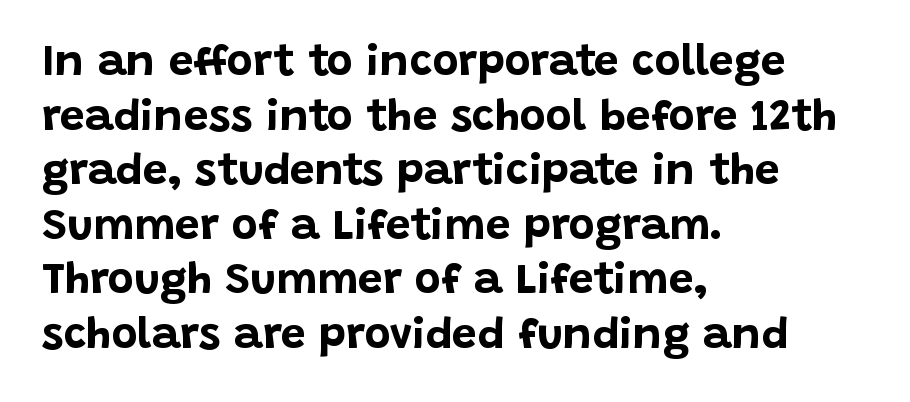
Short and long lines alike share a common starting point at left. Look at the stroke-to-counter ratio: heavy, a bold. A bare baseline throughout the passage. The designer went with a sans here, leaving each stem footless.
